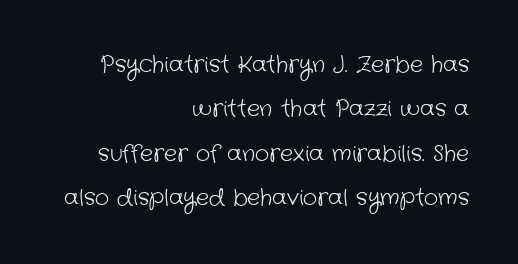
The image shows 22 px text type; set right-aligned, loose line spacing (2.02x), normal letter spacing, not underlined.
